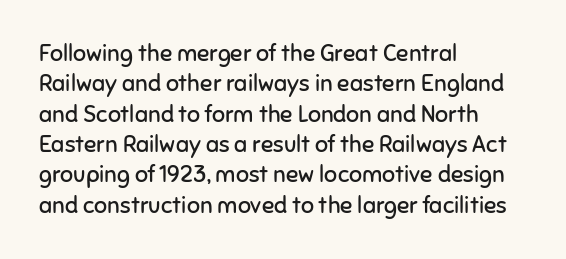
The space directly below the letters is spotless. Caption: standard tracking, unaltered. Vertically, the passage feels balanced, rows spaced as you'd expect. Does the lettering tilt? It doesn't — this is upright.
